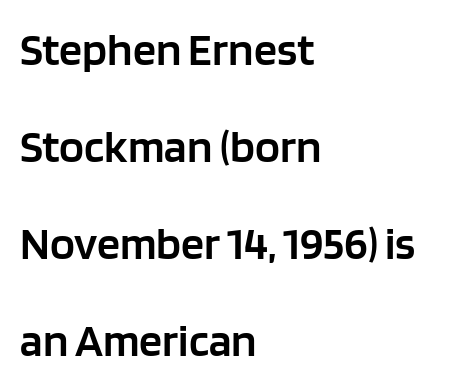
This is the regular roman posture of the typeface. The rendering shows plain stroke endings on the letterforms — a sans-serif design. The space beneath each line is pristine and unruled. No extra tracking has been applied to these lines. One glance says open: line gaps are wider than usual.
